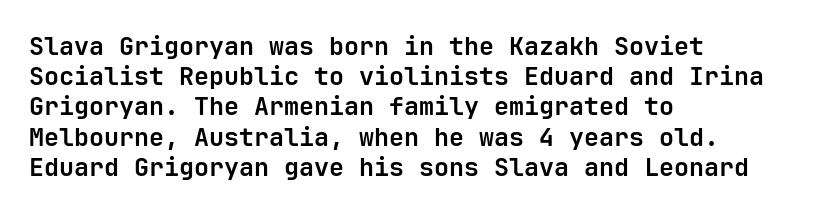
The image shows 25 px bold type, upright; set left-aligned, line spacing 1.21x, normal letter spacing, not underlined.
